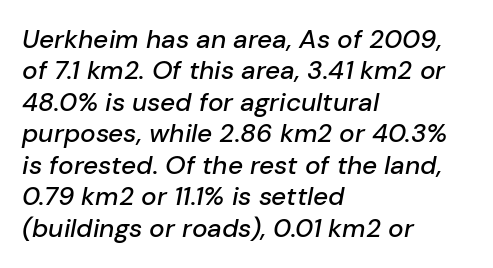
Q: Is the text italic (slanted)? A: Yes, it leans right by about 10 degrees.
Q: Is the text underlined? A: No.
Q: How is the paragraph aligned? A: Left-aligned.
Q: Is the spacing between letters normal or unusually wide? A: Normal.
